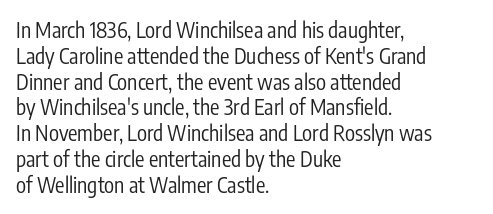
The image shows 21 px text type, upright; set left-aligned, line spacing 1.23x, normal letter spacing, not underlined.
